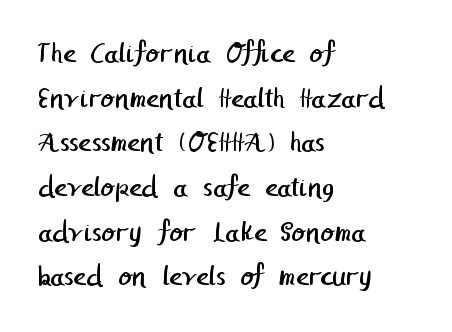
The image shows 31 px regular-weight sans-serif type; set left-aligned, normal line spacing (1.44x), normal letter spacing, not underlined; low stroke contrast and a medium x-height.
